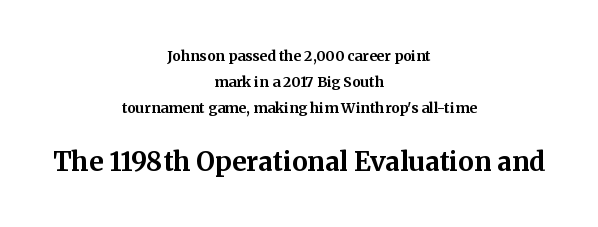
{"italic": "no", "bold": "yes", "underline": "no", "align": "center", "line_spacing_ratio": 1.85, "letter_spacing": "normal", "letter_spacing_em": 0.0, "larger_block": "second", "size_ratio": 1.86, "glyph_px": 26}
